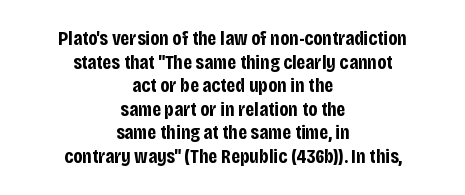
I'd describe the lettering as bold — thick and assertive. This rendering uses center alignment, leaving both contours irregular but symmetric. The rendering keeps characters at their native spacing. Descenders are the only things crossing below the line. Does the lettering tilt? It doesn't — this is upright.
